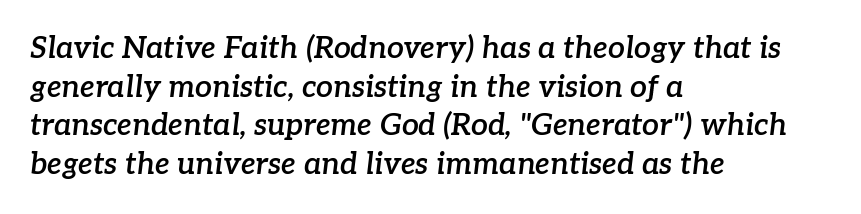
This is serif lettering, the kind often seen in printed books. Is there much room between lines? A standard amount, neither cramped nor airy. The strip under each line holds only bare page. This is oblique type, the kind used for emphasis or titles. Line beginnings align vertically; line endings do not. Each letter keeps its own natural width here, so spacing adapts to shape.
